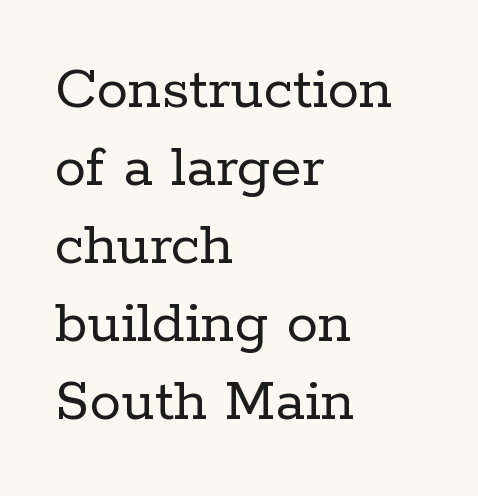
Letterform terminals end in serifs throughout the passage. The rendering keeps characters at their native spacing. The string is rendered with underlining switched off. Looks like regular typesetting: each glyph gets only the width it needs.
